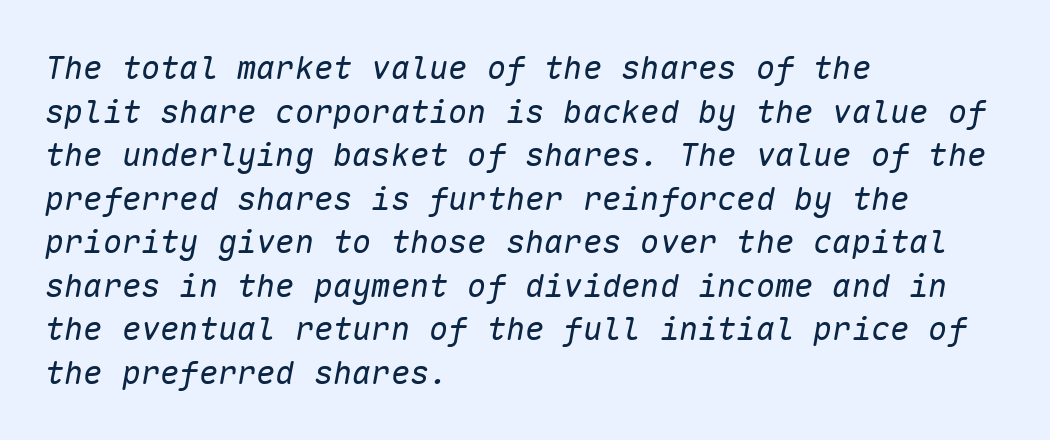
The image shows 32 px regular-weight type, italic (leaning right), monospaced; set left-aligned, normal line spacing (1.36x), normal letter spacing, not underlined; low stroke contrast and a medium x-height.
